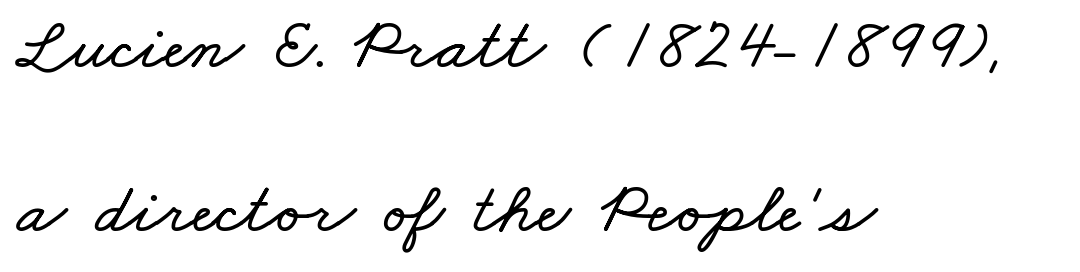
The words here are not underlined. The paragraph has a hard left edge and a soft right edge. Is the letter spacing exaggerated? No — it looks like the ordinary default. The designer dialed line spacing up above the default.
